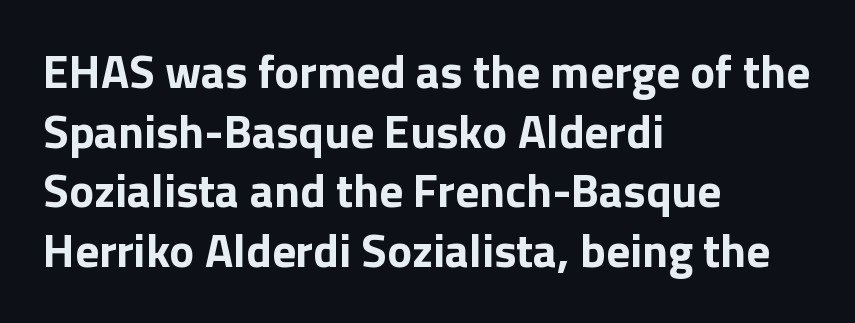
Q: Is the text bold? A: Yes.
Q: Is the text italic (slanted)? A: No, it is upright.
Q: Is the typeface a serif or a sans-serif typeface? A: Sans-serif.
Q: Is the text underlined? A: No.
Q: How is the paragraph aligned? A: Left-aligned.
Q: Is the spacing between letters normal or unusually wide? A: Normal.
Q: Is the spacing between lines tight, normal or loose? A: Normal.
Q: Width (condensed, normal, or wide)? A: Normal.
Q: Stroke contrast? A: Low.
Q: x-height? A: Medium.
Q: Monospaced? A: No.
